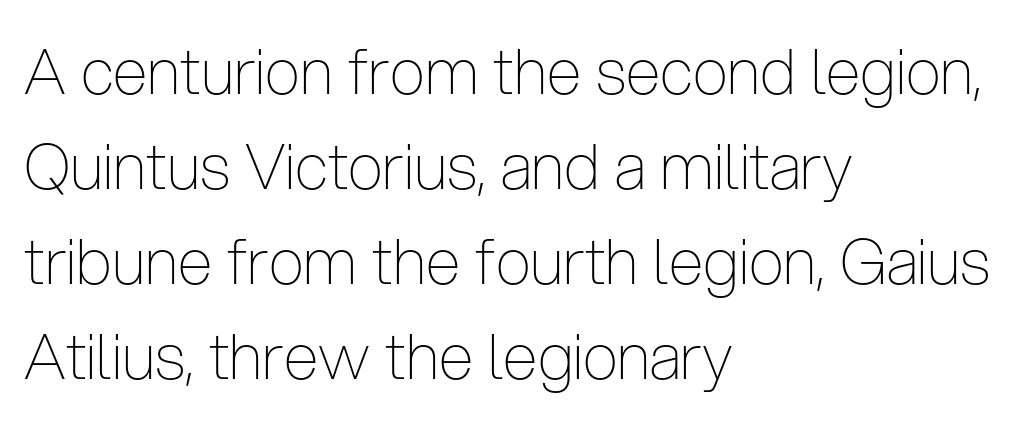
The paragraph has a hard left edge and a soft right edge. In terms of letterspacing, this is plain default setting. Quick note: interline space is typical. In terms of letterform style, serifs are entirely absent. Stem width sits at or under what a default text font uses.
